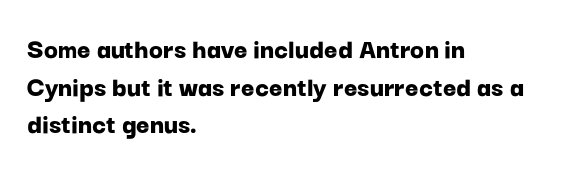
{"serif": "no", "italic": "no", "bold": "yes", "weight": "bold", "width": "normal", "stroke_contrast": "low", "x_height": "medium", "monospaced": "no", "underline": "no", "align": "left", "line_spacing": "normal", "line_spacing_ratio": 1.3, "letter_spacing": "normal", "letter_spacing_em": 0.0, "glyph_px": 29}
